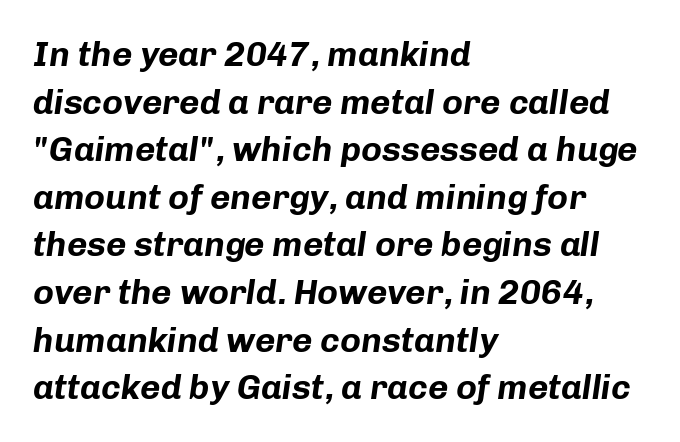
Q: Is the text bold? A: Yes.
Q: Is the text italic (slanted)? A: Yes, it leans right by about 8 degrees.
Q: Is the text underlined? A: No.
Q: How is the paragraph aligned? A: Left-aligned.
Q: Is the spacing between letters normal or unusually wide? A: Normal.
Q: Is the spacing between lines tight, normal or loose? A: Normal.
Q: Width (condensed, normal, or wide)? A: Normal.
Q: Stroke contrast? A: Low.
Q: x-height? A: Medium.
Q: Monospaced? A: No.
